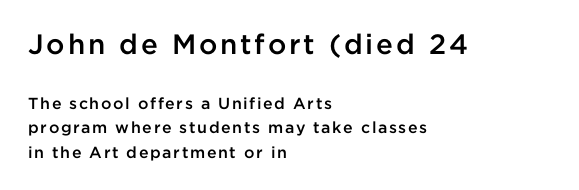
Character widths vary here, with narrow letters taking less room than wide ones. This is the in-between weight designers call semibold or demi. The gap between lines stays unmarked. The lettering holds an erect, upright posture throughout. The face used here is a sans, in the tradition of grotesques and geometrics. Character size in the leading block exceeds that of the trailing block.
